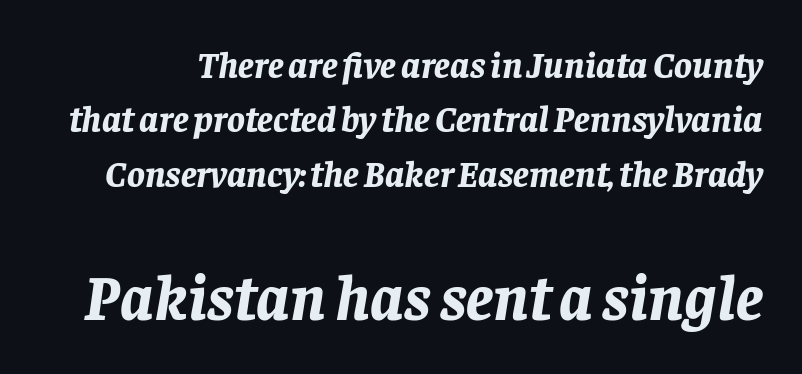
One glance says typical: line gaps are just what's usual. A full-strength bold gives these letters their thick strokes. In terms of posture, this sample is oblique. Clear beneath every line of the passage. In this sample the second text group is rendered at the bigger scale. Here the designer chose a conventional face with non-uniform glyph widths.
